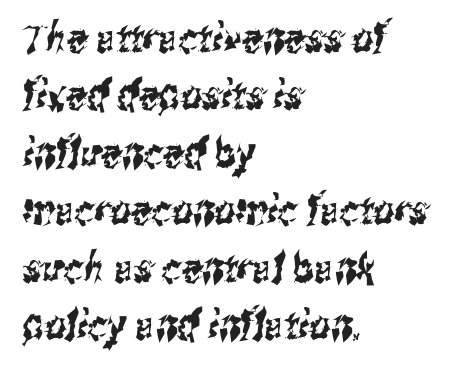
Q: Is the typeface a serif or a sans-serif typeface? A: Sans-serif.
Q: Is the text underlined? A: No.
Q: How is the paragraph aligned? A: Left-aligned.
Q: Is the spacing between letters normal or unusually wide? A: Normal.
Q: Is the spacing between lines tight, normal or loose? A: Normal.
Q: Width (condensed, normal, or wide)? A: Condensed.
Q: Stroke contrast? A: Medium.
Q: x-height? A: Medium.
Q: Monospaced? A: No.
